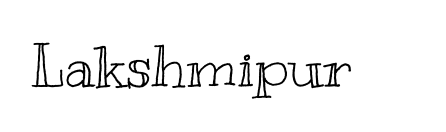
The image shows 59 px wide type, upright; set normal letter spacing, not underlined; a small x-height.
